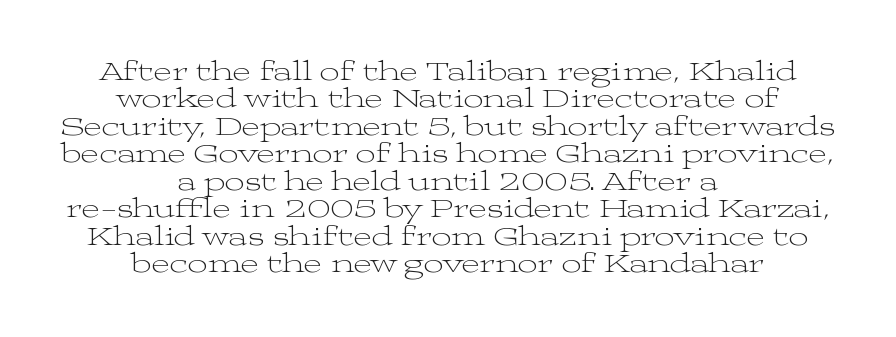
{"serif": "yes", "italic": "no", "bold": "no", "weight": "light", "width": "wide", "stroke_contrast": "medium", "x_height": "medium", "monospaced": "no", "underline": "no", "align": "center", "line_spacing": "tight", "line_spacing_ratio": 0.98, "letter_spacing": "normal", "letter_spacing_em": 0.0, "glyph_px": 28}
